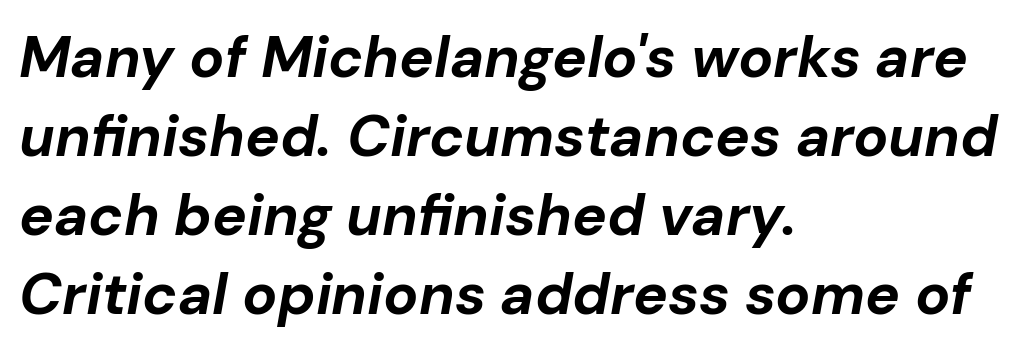
Q: Is the text bold? A: Yes.
Q: Is the text italic (slanted)? A: Yes, it leans right by about 10 degrees.
Q: Is the text underlined? A: No.
Q: How is the paragraph aligned? A: Left-aligned.
Q: Is the spacing between letters normal or unusually wide? A: Normal.
Q: Is the spacing between lines tight, normal or loose? A: Normal.
Q: Width (condensed, normal, or wide)? A: Normal.
Q: Stroke contrast? A: Low.
Q: x-height? A: Medium.
Q: Monospaced? A: No.
